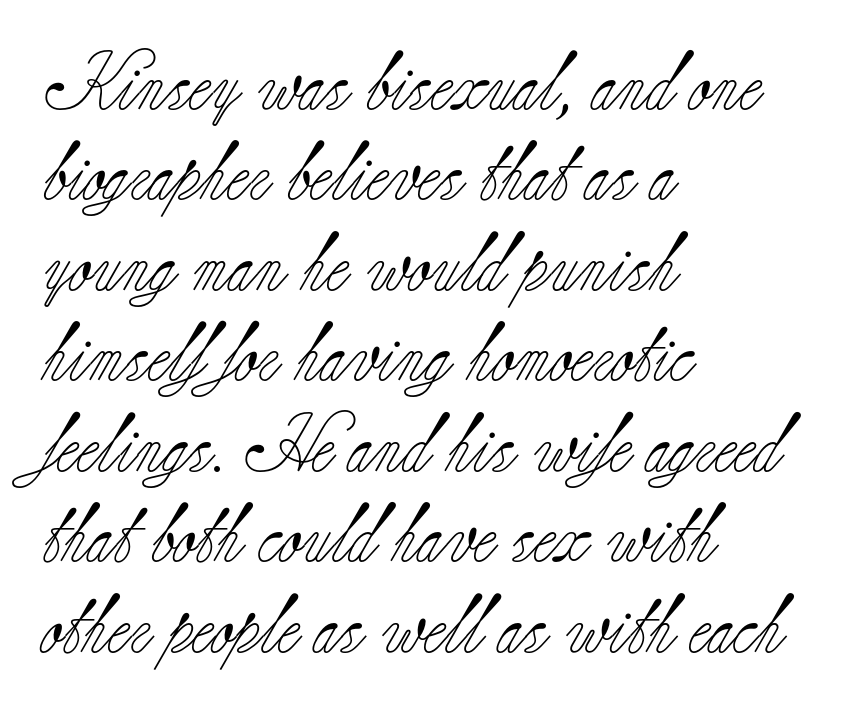
Small tapered or slab feet sit at the stroke ends, so this counts as serif. Nothing unusual about the tracking: characters are spaced as the font intends. The area under the type is left untouched. The strokes are not fattened; the text isn't bold. Baseline-to-baseline distance is the conventional proportion of letter height. Character widths vary here, with narrow letters taking less room than wide ones.
